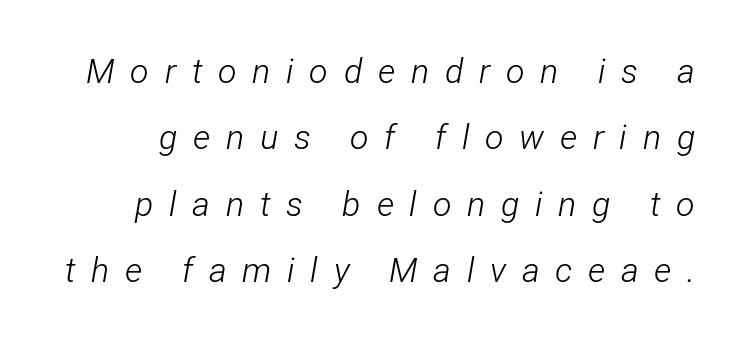
The image shows 34 px light, condensed type, italic (leaning right); set loose line spacing (1.95x), unusually wide letter spacing (+0.46 em), not underlined; low stroke contrast and a medium x-height.
